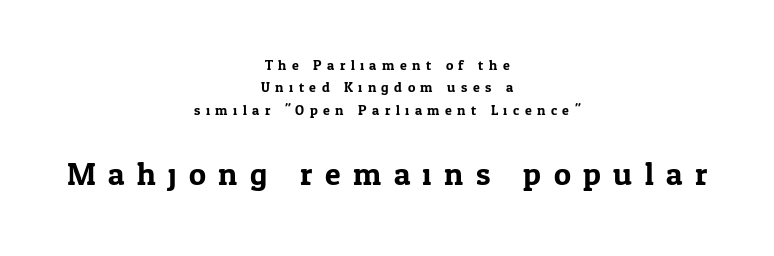
The image shows 32 px serif type, upright; set centered, normal line spacing (1.6x), unusually wide letter spacing (+0.39 em), not underlined; the second (bottom) block is 2.29x larger; low stroke contrast and a medium x-height.
